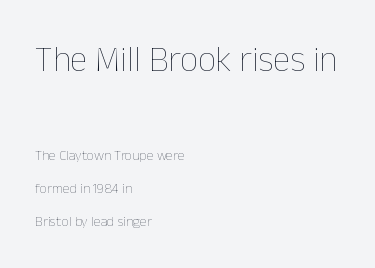
{"italic": "no", "bold": "no", "weight": "thin", "width": "normal", "stroke_contrast": "low", "x_height": "medium", "monospaced": "no", "underline": "no", "align": "left", "line_spacing": "loose", "line_spacing_ratio": 2.35, "letter_spacing": "normal", "letter_spacing_em": 0.0, "larger_block": "first", "size_ratio": 2.5, "glyph_px": 35}
